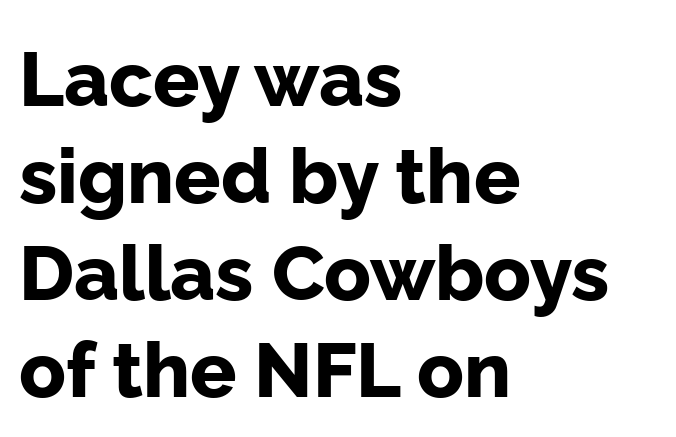
Q: Is the text bold? A: Yes.
Q: Is the text italic (slanted)? A: No, it is upright.
Q: Is the typeface a serif or a sans-serif typeface? A: Sans-serif.
Q: Is the text underlined? A: No.
Q: How is the paragraph aligned? A: Left-aligned.
Q: Is the spacing between letters normal or unusually wide? A: Normal.
Q: Is the spacing between lines tight, normal or loose? A: Normal.
Q: Width (condensed, normal, or wide)? A: Normal.
Q: Stroke contrast? A: Low.
Q: x-height? A: Medium.
Q: Monospaced? A: No.
